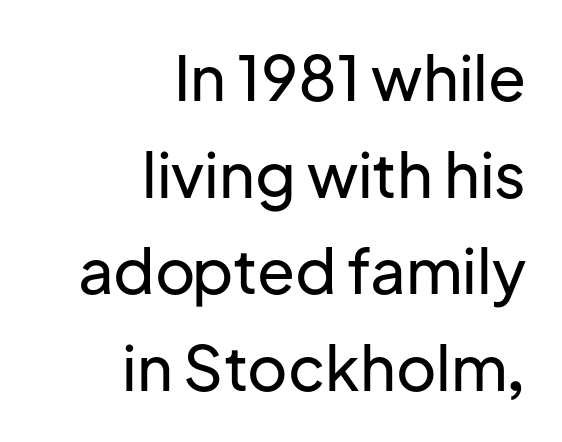
A typesetter would call this leading conventional body-copy spacing. Check under the words: just untouched page. Right-aligned paragraph, ragged on the left. These lines keep a tight, regular rhythm from letter to letter. Is this a fixed-width face? No — the glyphs have proportional, varying widths.
